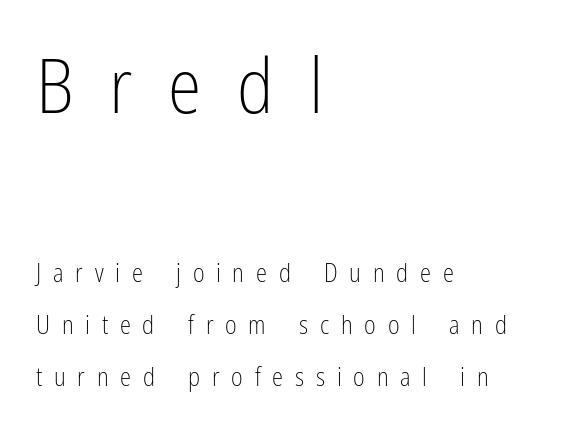
{"serif": "no", "italic": "no", "bold": "no", "weight": "light", "width": "condensed", "stroke_contrast": "low", "x_height": "medium", "monospaced": "no", "underline": "no", "align": "left", "line_spacing": "loose", "line_spacing_ratio": 2.09, "letter_spacing": "wide", "letter_spacing_em": 0.47, "larger_block": "first", "size_ratio": 3.04, "glyph_px": 76}
